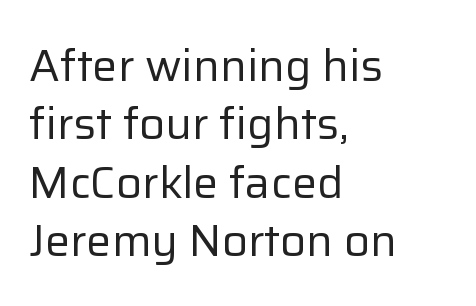
Q: Is the text bold? A: No.
Q: Is the text italic (slanted)? A: No, it is upright.
Q: Is the typeface a serif or a sans-serif typeface? A: Sans-serif.
Q: Is the text underlined? A: No.
Q: How is the paragraph aligned? A: Left-aligned.
Q: Is the spacing between letters normal or unusually wide? A: Normal.
Q: Is the spacing between lines tight, normal or loose? A: Normal.
Q: Width (condensed, normal, or wide)? A: Normal.
Q: Stroke contrast? A: Low.
Q: x-height? A: Medium.
Q: Monospaced? A: No.
